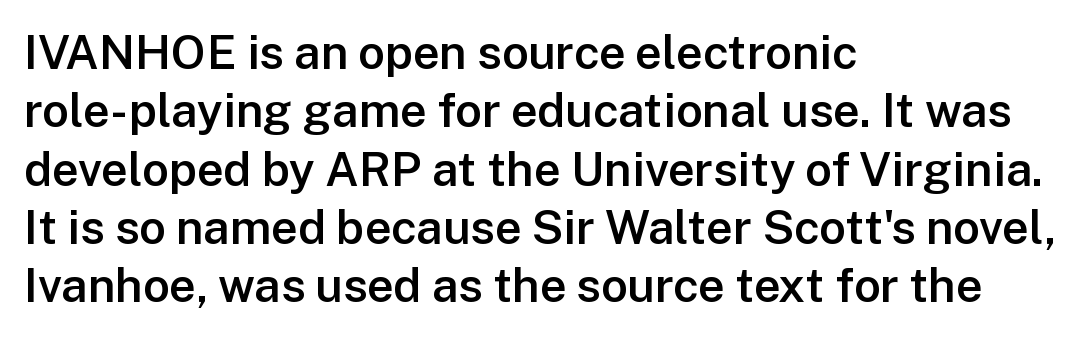
{"serif": "no", "italic": "no", "bold": "semi", "weight": "semibold", "width": "normal", "stroke_contrast": "low", "x_height": "medium", "monospaced": "no", "underline": "no", "align": "left", "line_spacing_ratio": 1.24, "letter_spacing": "normal", "letter_spacing_em": 0.0, "glyph_px": 47}
